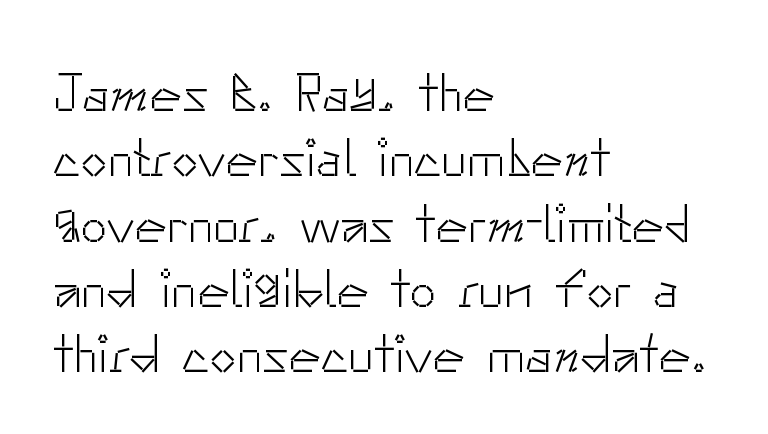
Reading down the block, your eye returns to a fixed left position each line. Posture: upright roman. The baseline area is clear. The type is set solid horizontally, with unmodified tracking. This sample uses a sans-serif face. Unbolded letterforms with no extra heft.
